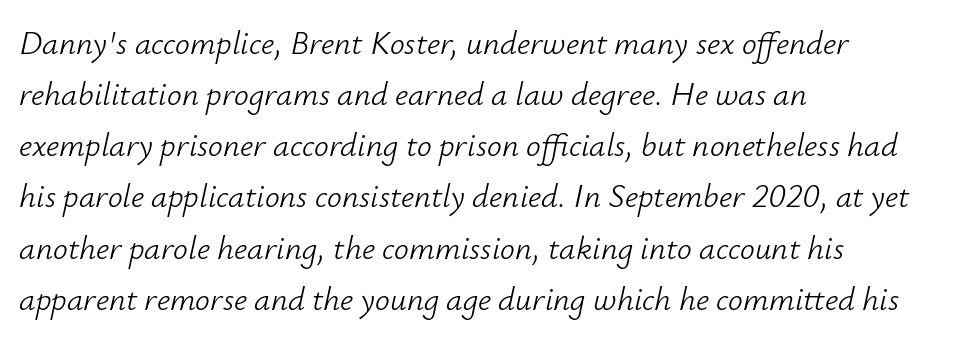
These lines are rendered in a variable-pitch font. The space directly below the letters is spotless. Notice how the stems are inclined rather than vertical — that's the hallmark of italics. The designer left line spacing at the default. Which margin do the lines hug? The left one — the right edge is uneven.
